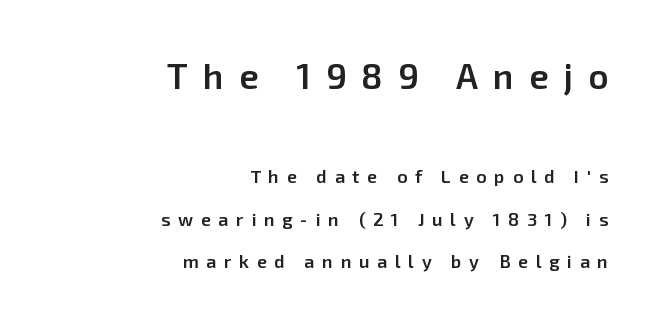
The rendering uses a large line-height, opening up the rows. Quick note: underline off. The letters stand straight up with perfectly vertical stems. In CSS terms this would be text-align: right. The face used here is proportionally spaced, like ordinary book or web type. Type size steps down from the first block to the second.
